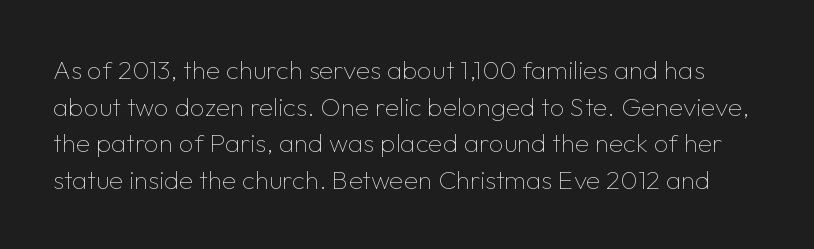
Q: Is the text bold? A: No.
Q: Is the text italic (slanted)? A: No, it is upright.
Q: Is the text underlined? A: No.
Q: Is the spacing between letters normal or unusually wide? A: Normal.
Q: Is the spacing between lines tight, normal or loose? A: Normal.
